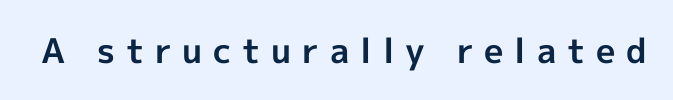
The image shows 34 px bold sans-serif type, upright; set unusually wide letter spacing (+0.32 em), not underlined; a medium x-height.
